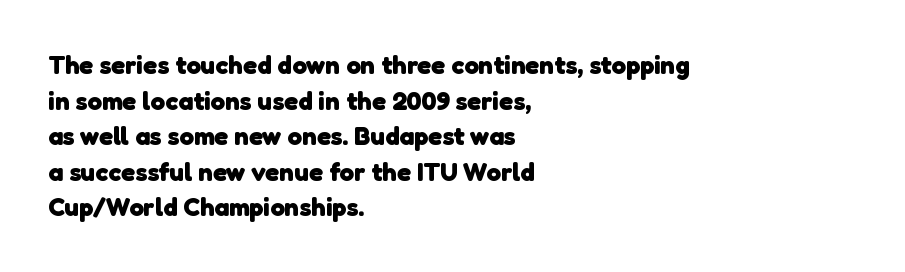
{"bold": "yes", "underline": "no", "align": "left", "line_spacing": "normal", "line_spacing_ratio": 1.37, "letter_spacing": "normal", "letter_spacing_em": 0.0, "glyph_px": 26}
